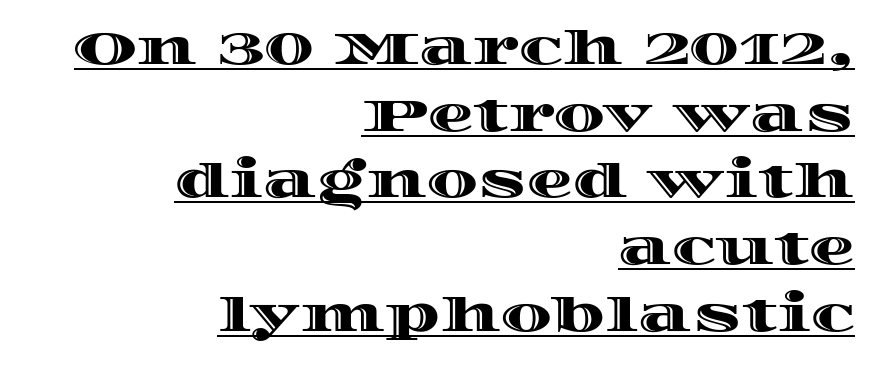
Q: Is the text italic (slanted)? A: No, it is upright.
Q: Is the text underlined? A: Yes.
Q: How is the paragraph aligned? A: Right-aligned.
Q: Is the spacing between letters normal or unusually wide? A: Normal.
Q: Is the spacing between lines tight, normal or loose? A: Normal.
Q: Width (condensed, normal, or wide)? A: Wide.
Q: x-height? A: Large.
Q: Monospaced? A: No.
